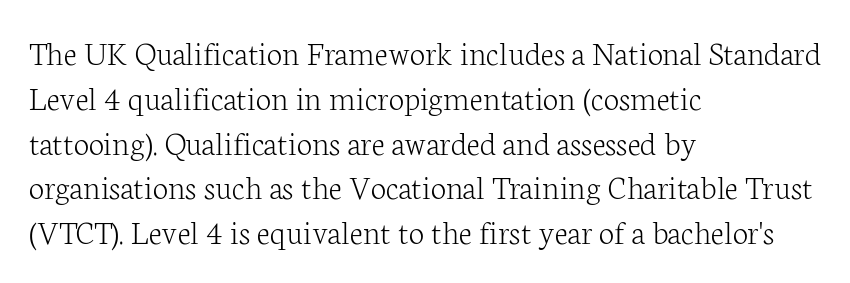
Q: Is the text bold? A: No.
Q: Is the text italic (slanted)? A: No, it is upright.
Q: Is the typeface a serif or a sans-serif typeface? A: Serif.
Q: Is the text underlined? A: No.
Q: How is the paragraph aligned? A: Left-aligned.
Q: Is the spacing between letters normal or unusually wide? A: Normal.
Q: Is the spacing between lines tight, normal or loose? A: Normal.
Q: Width (condensed, normal, or wide)? A: Normal.
Q: Stroke contrast? A: Low.
Q: x-height? A: Medium.
Q: Monospaced? A: No.
